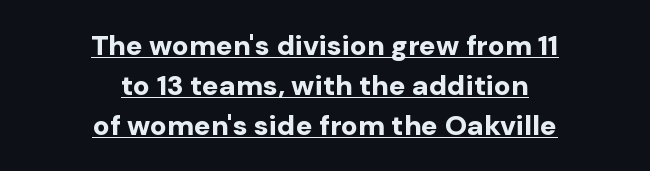
Q: Is the text bold? A: Yes.
Q: Is the text italic (slanted)? A: No, it is upright.
Q: Is the typeface a serif or a sans-serif typeface? A: Sans-serif.
Q: Is the text underlined? A: Yes.
Q: How is the paragraph aligned? A: Centered.
Q: Is the spacing between letters normal or unusually wide? A: Normal.
Q: Is the spacing between lines tight, normal or loose? A: Normal.
Q: Width (condensed, normal, or wide)? A: Normal.
Q: Stroke contrast? A: Low.
Q: x-height? A: Medium.
Q: Monospaced? A: No.
